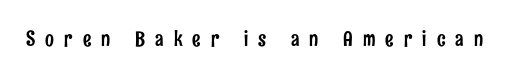
The image shows 21 px text type, upright; set unusually wide letter spacing (+0.48 em), not underlined.
